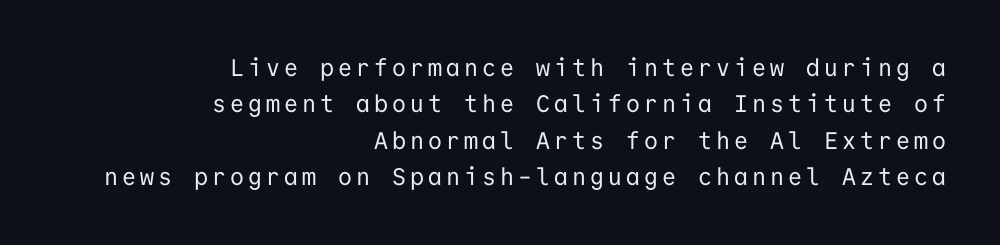
Nobody drew a line under any word here. Regarding leading, the lines here are spaced in the standard way. Italic? Not at all — the glyphs are vertical. These lines stack with their right ends in a neat column. Nothing heavy about these letters — not bold at all.
